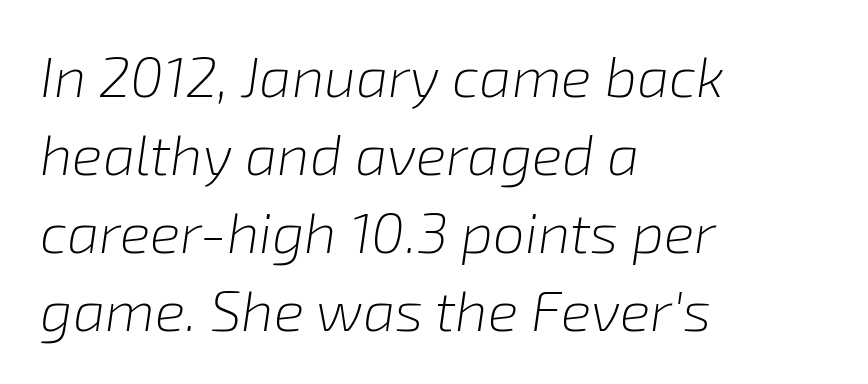
Character widths vary here, with narrow letters taking less room than wide ones. Descender tails drop into unmarked territory. Regular leading. Bold? No — there's no thickening of the strokes. These lines stack with their left ends in a neat column. Caption: standard tracking, unaltered.
